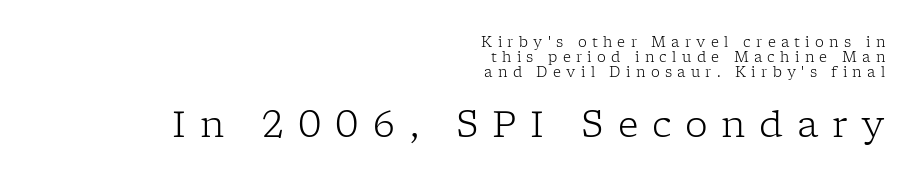
Beneath every word, the page is bare. The type family on display is of the serif kind. In terms of posture, this sample is upright. The typesetter chose a ragged-left arrangement here. Scale increases going downward across the two blocks. You could not count columns in this text — the font is proportionally spaced.
